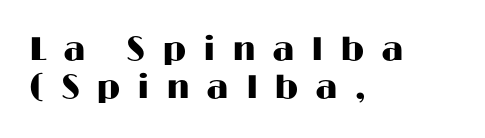
Q: Is the text italic (slanted)? A: No, it is upright.
Q: Is the typeface a serif or a sans-serif typeface? A: Sans-serif.
Q: Is the text underlined? A: No.
Q: How is the paragraph aligned? A: Left-aligned.
Q: Is the spacing between letters normal or unusually wide? A: Unusually wide.
Q: Is the spacing between lines tight, normal or loose? A: Tight.
Q: Width (condensed, normal, or wide)? A: Wide.
Q: Stroke contrast? A: High.
Q: x-height? A: Medium.
Q: Monospaced? A: No.
